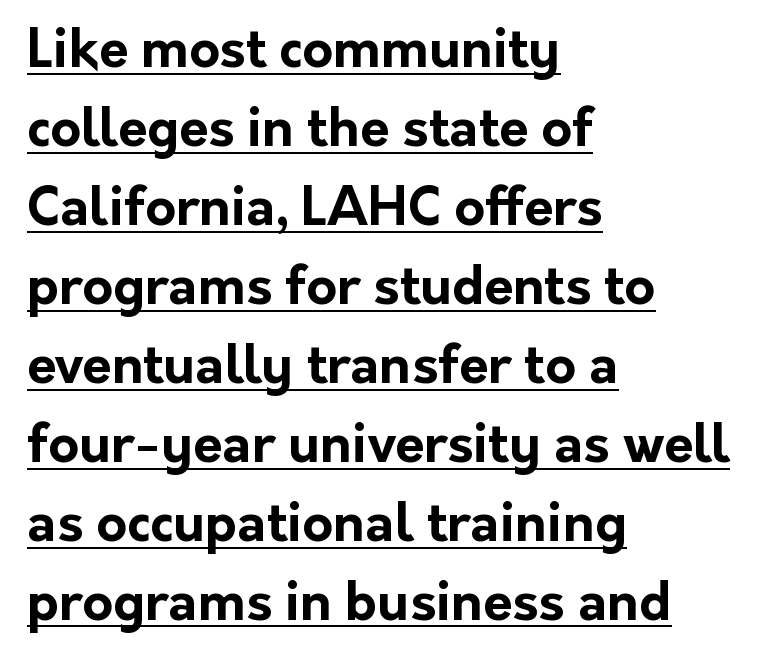
{"serif": "no", "italic": "no", "bold": "yes", "weight": "bold", "width": "normal", "stroke_contrast": "low", "x_height": "medium", "monospaced": "no", "underline": "yes", "align": "left", "line_spacing": "normal", "line_spacing_ratio": 1.49, "letter_spacing": "normal", "letter_spacing_em": 0.0, "glyph_px": 53}
